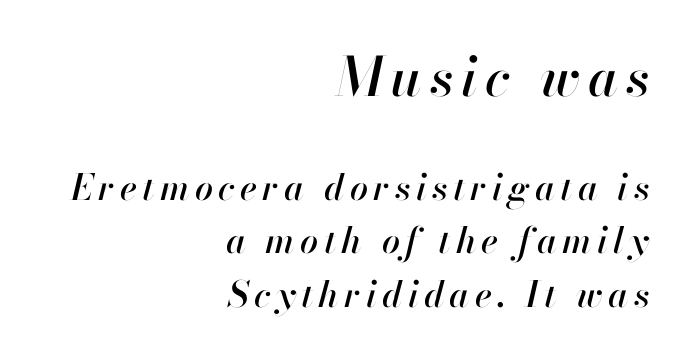
Q: Is the text italic (slanted)? A: Yes, it leans right by about 13 degrees.
Q: Is the text underlined? A: No.
Q: How is the paragraph aligned? A: Right-aligned.
Q: Is the spacing between lines tight, normal or loose? A: Normal.
Q: Which block of text is set in a larger size, the first (top) or the second (bottom)? A: The first (top) one.
Q: Width (condensed, normal, or wide)? A: Normal.
Q: Stroke contrast? A: High.
Q: x-height? A: Small.
Q: Monospaced? A: No.
